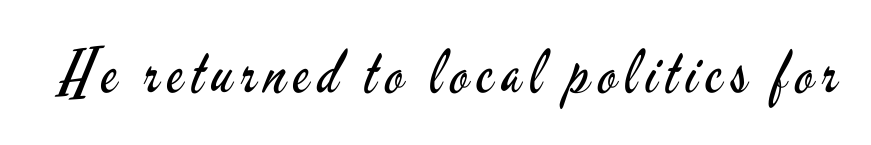
Q: Is the text bold? A: No.
Q: Is the text italic (slanted)? A: Yes.
Q: Is the typeface a serif or a sans-serif typeface? A: Sans-serif.
Q: Is the text underlined? A: No.
Q: Width (condensed, normal, or wide)? A: Condensed.
Q: Stroke contrast? A: Low.
Q: x-height? A: Small.
Q: Monospaced? A: No.
